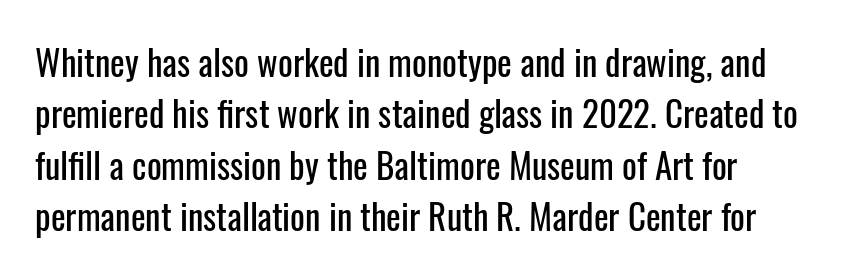
Baseline-to-baseline distance is the conventional proportion of letter height. The type sits square on the baseline with zero lean. These lines are rendered in a variable-pitch font. Unlike a traditional serif, this face leaves its strokes unadorned.
